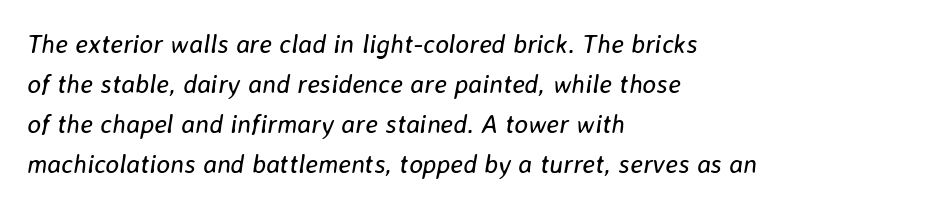
Q: Is the text bold? A: No.
Q: Is the text italic (slanted)? A: Yes, it leans right by about 8 degrees.
Q: Is the text underlined? A: No.
Q: How is the paragraph aligned? A: Left-aligned.
Q: Is the spacing between letters normal or unusually wide? A: Normal.
Q: Is the spacing between lines tight, normal or loose? A: Normal.
